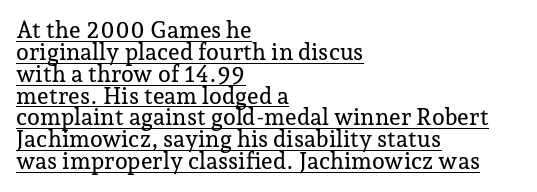
{"italic": "no", "underline": "yes", "align": "left", "line_spacing": "tight", "line_spacing_ratio": 0.95, "letter_spacing": "normal", "letter_spacing_em": 0.0, "glyph_px": 23}
